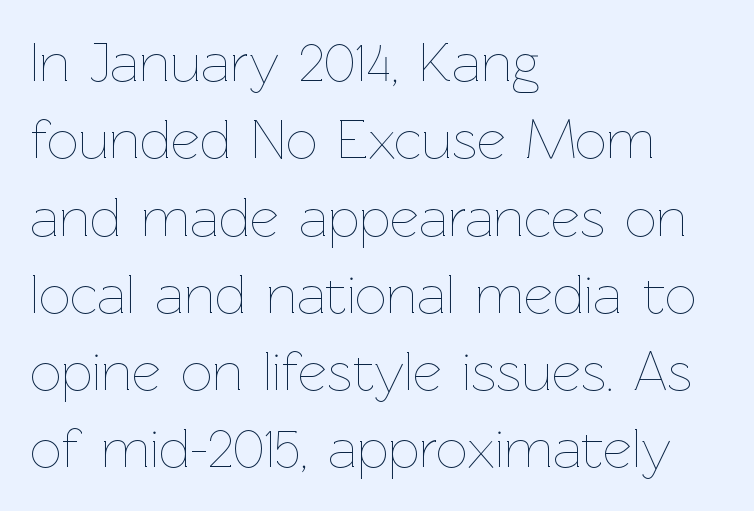
Here the glyphs are tracked normally, forming tight word shapes. Notice how the passage keeps a crisp vertical edge on the left only. You could not count columns in this text — the font is proportionally spaced. Baseline-to-baseline distance is the conventional proportion of letter height.
